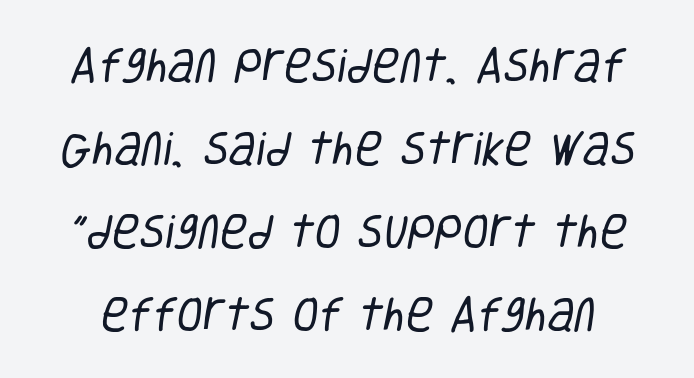
Q: Is the text bold? A: No.
Q: Is the typeface a serif or a sans-serif typeface? A: Sans-serif.
Q: Is the text underlined? A: No.
Q: Is the spacing between letters normal or unusually wide? A: Normal.
Q: Is the spacing between lines tight, normal or loose? A: Loose.
Q: Width (condensed, normal, or wide)? A: Condensed.
Q: Stroke contrast? A: Low.
Q: x-height? A: Large.
Q: Monospaced? A: No.
